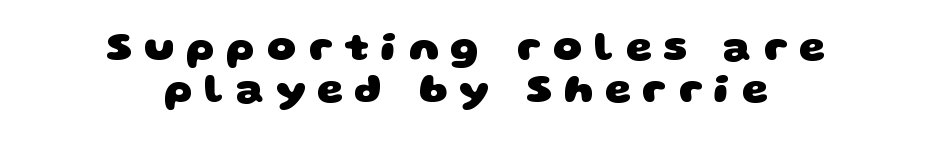
One-word summary of the alignment: center. Is this a sans? Yes — the strokes have no serifs. Characters follow at a spacing far wider than the type designer built in. Vertically, the passage feels compressed, each row crowding the next.
